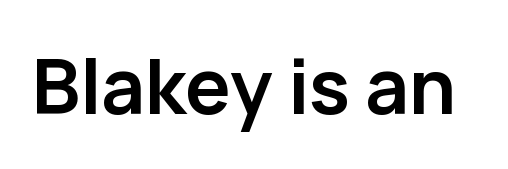
The image shows 76 px semibold sans-serif type, upright; set normal letter spacing, not underlined; low stroke contrast and a medium x-height.
